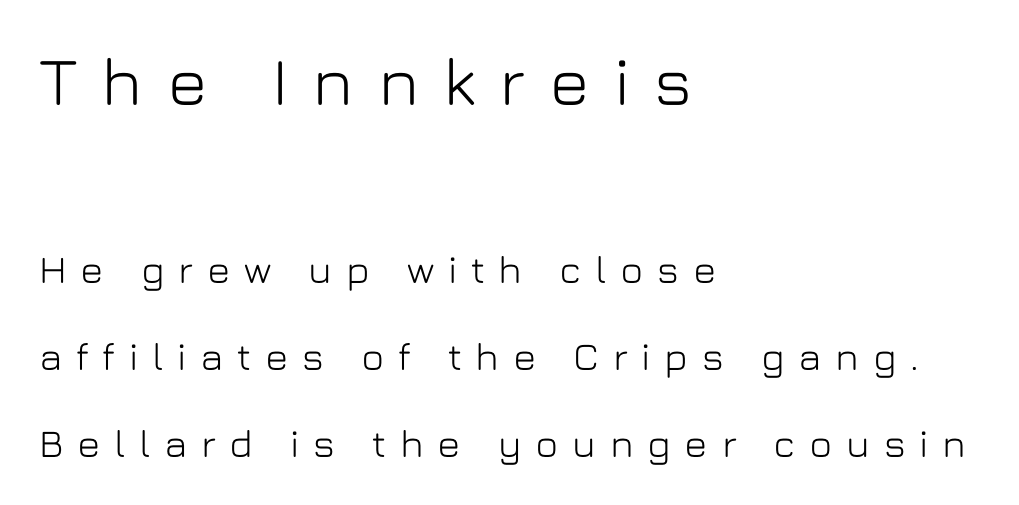
The passage shown is typeset with a sans-serif family. Think of a printed novel: that variable character pitch is what you see here. The rendering anchors every line to the left-hand side. Quick note: not italic, upright.
